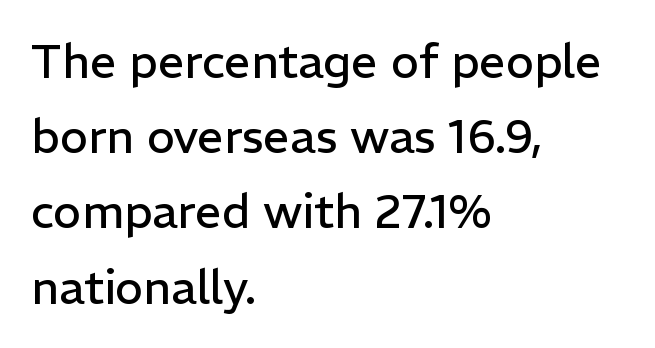
Grotesque or geometric, the face here clearly has no serifs. Descenders hang freely into open space. Line starts are locked; line ends wander. Notice how the stems are strictly vertical — no italics here. A quiet, ordinary-to-light weight characterises the typeface. Letter spacing: default.
